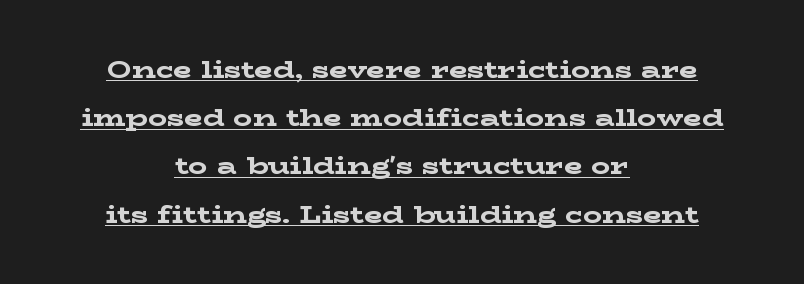
Compared with undecorated copy, this sample adds a rule below the words. This is roman type, the default non-slanted kind. The letterforms sit shoulder to shoulder at normal distance. These lines carry a lot of weight — the face is fully bold. Layout note: lines centered.
